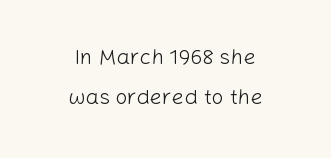
Q: Is the text bold? A: No.
Q: Is the text italic (slanted)? A: No, it is upright.
Q: Is the text underlined? A: No.
Q: How is the paragraph aligned? A: Centered.
Q: Is the spacing between letters normal or unusually wide? A: Normal.
